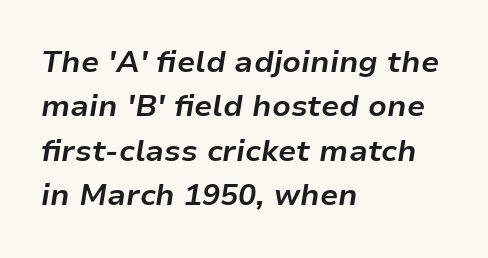
{"italic": "yes", "lean": "right", "slant_degrees": 9, "bold": "yes", "weight": "bold", "width": "normal", "stroke_contrast": "low", "x_height": "medium", "monospaced": "no", "underline": "no", "align": "left", "line_spacing": "normal", "line_spacing_ratio": 1.48, "letter_spacing": "normal", "letter_spacing_em": 0.0, "glyph_px": 30}
